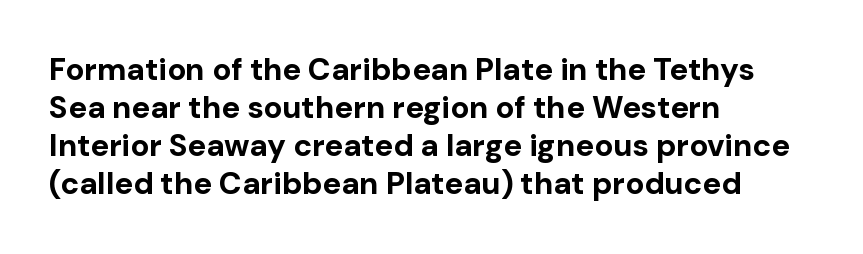
{"serif": "no", "italic": "no", "bold": "yes", "weight": "bold", "width": "normal", "stroke_contrast": "low", "x_height": "medium", "monospaced": "no", "underline": "no", "align": "left", "line_spacing_ratio": 1.23, "letter_spacing": "normal", "letter_spacing_em": 0.0, "glyph_px": 31}
